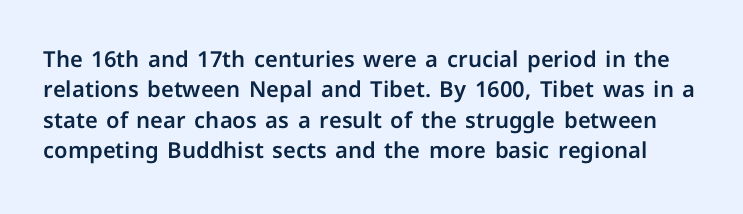
Q: Is the text italic (slanted)? A: No, it is upright.
Q: Is the text underlined? A: No.
Q: Is the spacing between letters normal or unusually wide? A: Normal.
Q: Is the spacing between lines tight, normal or loose? A: Normal.
